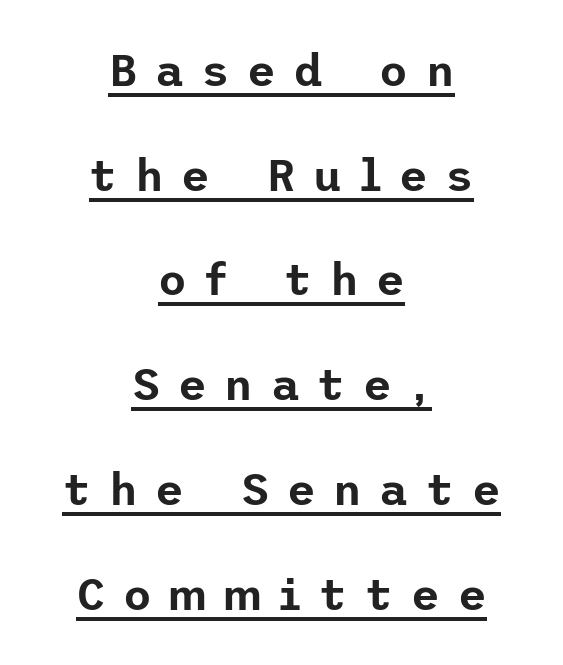
{"serif": "no", "italic": "no", "width": "normal", "stroke_contrast": "low", "x_height": "medium", "underline": "yes", "align": "center", "line_spacing": "loose", "line_spacing_ratio": 2.38, "letter_spacing": "wide", "letter_spacing_em": 0.4, "glyph_px": 44}
